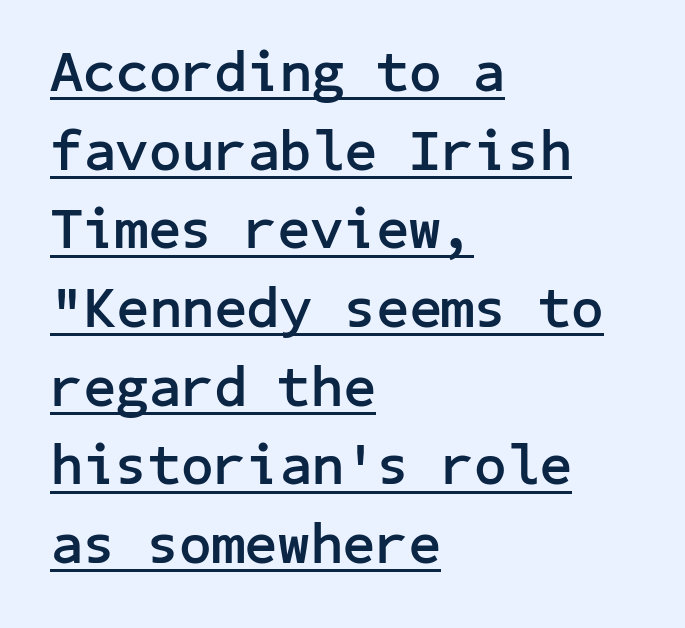
Q: Is the text bold? A: Yes.
Q: Is the text italic (slanted)? A: No, it is upright.
Q: Is the typeface a serif or a sans-serif typeface? A: Sans-serif.
Q: Is the text underlined? A: Yes.
Q: How is the paragraph aligned? A: Left-aligned.
Q: Is the spacing between letters normal or unusually wide? A: Normal.
Q: Is the spacing between lines tight, normal or loose? A: Normal.
Q: Width (condensed, normal, or wide)? A: Normal.
Q: Stroke contrast? A: Low.
Q: x-height? A: Medium.
